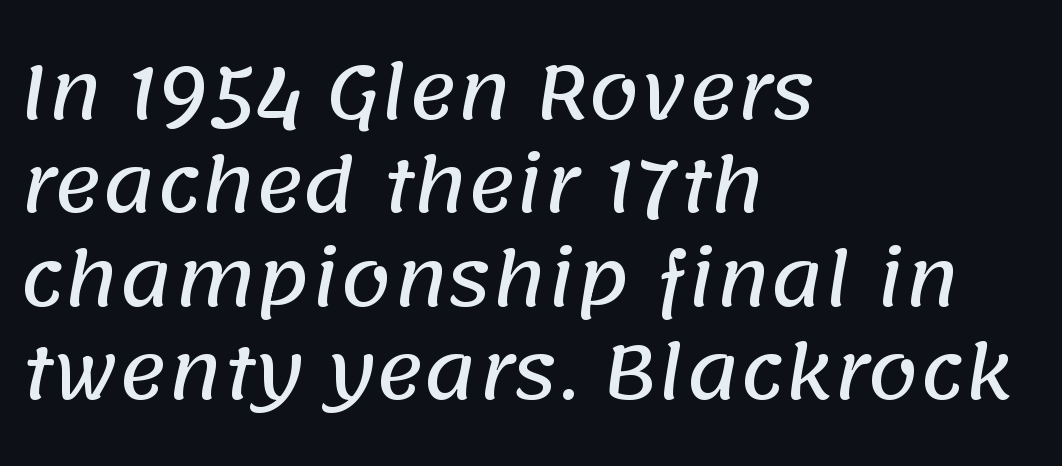
Q: Is the typeface a serif or a sans-serif typeface? A: Sans-serif.
Q: Is the text underlined? A: No.
Q: How is the paragraph aligned? A: Left-aligned.
Q: Is the spacing between letters normal or unusually wide? A: Normal.
Q: Is the spacing between lines tight, normal or loose? A: Normal.
Q: Width (condensed, normal, or wide)? A: Normal.
Q: Stroke contrast? A: Low.
Q: x-height? A: Large.
Q: Monospaced? A: No.
